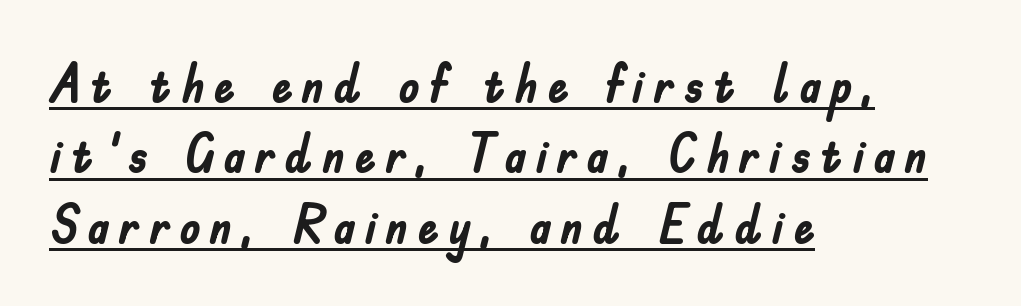
Q: Is the text bold? A: Yes.
Q: Is the text italic (slanted)? A: Yes.
Q: Is the typeface a serif or a sans-serif typeface? A: Sans-serif.
Q: Is the text underlined? A: Yes.
Q: How is the paragraph aligned? A: Left-aligned.
Q: Is the spacing between lines tight, normal or loose? A: Normal.
Q: Width (condensed, normal, or wide)? A: Condensed.
Q: Stroke contrast? A: Low.
Q: x-height? A: Small.
Q: Monospaced? A: No.
